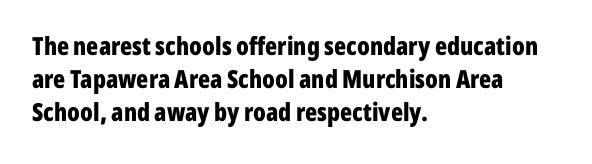
The image shows 25 px bold type, upright; set left-aligned, normal line spacing (1.32x), normal letter spacing, not underlined.
